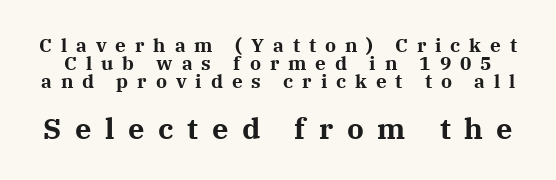
{"serif": "yes", "italic": "no", "bold": "yes", "weight": "bold", "width": "normal", "stroke_contrast": "medium", "x_height": "medium", "monospaced": "no", "underline": "no", "line_spacing": "tight", "line_spacing_ratio": 0.95, "letter_spacing": "wide", "letter_spacing_em": 0.47, "larger_block": "second", "size_ratio": 1.53, "glyph_px": 29}
